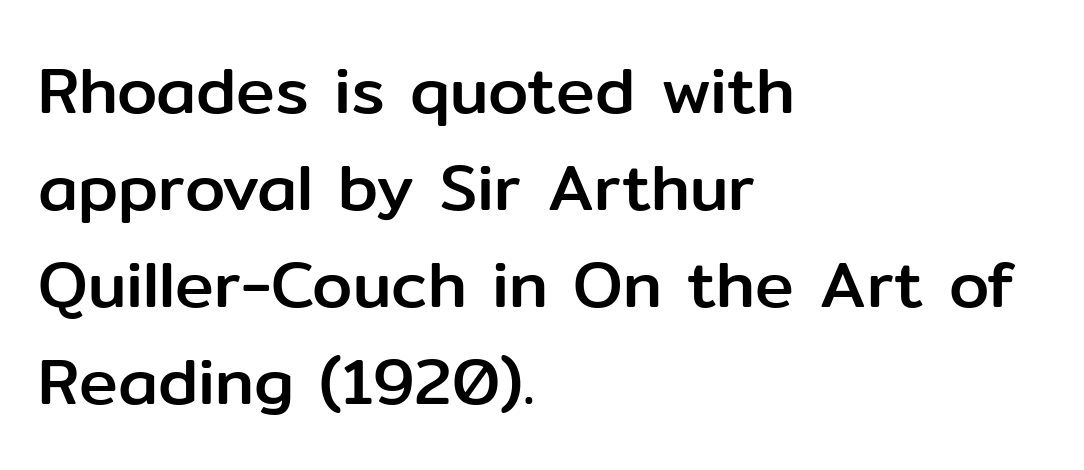
The image shows 65 px sans-serif type, upright; set left-aligned, normal line spacing (1.49x), normal letter spacing, not underlined; low stroke contrast and a medium x-height.
